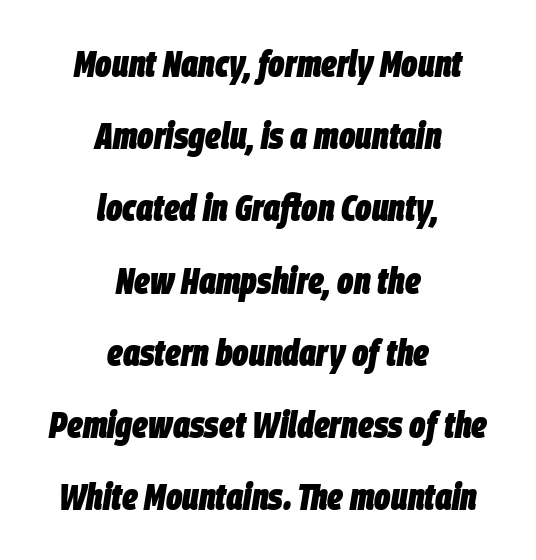
Q: Is the text bold? A: Yes.
Q: Is the text italic (slanted)? A: Yes, it leans right by about 9 degrees.
Q: Is the text underlined? A: No.
Q: How is the paragraph aligned? A: Centered.
Q: Is the spacing between letters normal or unusually wide? A: Normal.
Q: Is the spacing between lines tight, normal or loose? A: Loose.
Q: Width (condensed, normal, or wide)? A: Condensed.
Q: Stroke contrast? A: Low.
Q: x-height? A: Large.
Q: Monospaced? A: No.
